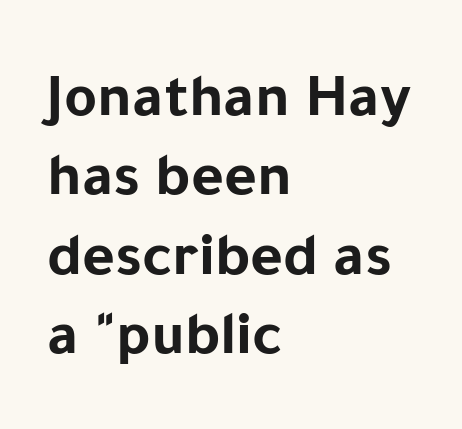
The image shows 63 px bold sans-serif type, upright; set left-aligned, normal line spacing (1.26x), normal letter spacing, not underlined; low stroke contrast and a medium x-height.
